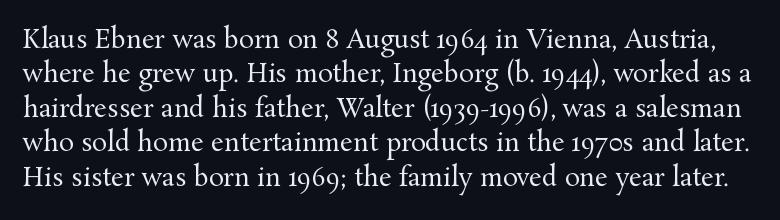
The image shows 25 px text type, upright; set normal line spacing (1.38x), normal letter spacing, not underlined.
